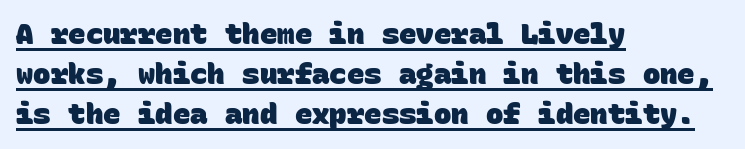
{"serif": "no", "bold": "yes", "weight": "heavy", "width": "normal", "stroke_contrast": "low", "x_height": "large", "monospaced": "yes", "underline": "yes", "align": "left", "line_spacing": "normal", "line_spacing_ratio": 1.38, "letter_spacing": "normal", "letter_spacing_em": 0.0, "glyph_px": 29}
